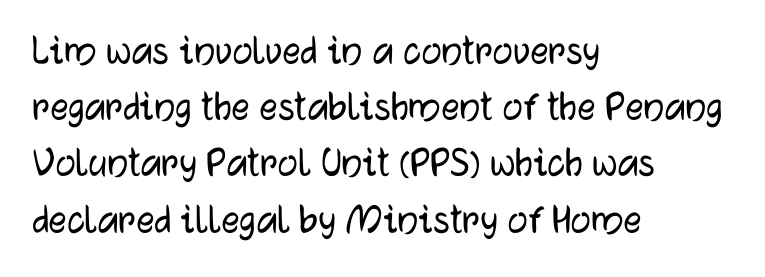
Q: Is the text italic (slanted)? A: No, it is upright.
Q: Is the typeface a serif or a sans-serif typeface? A: Sans-serif.
Q: Is the text underlined? A: No.
Q: How is the paragraph aligned? A: Left-aligned.
Q: Is the spacing between letters normal or unusually wide? A: Normal.
Q: Is the spacing between lines tight, normal or loose? A: Normal.
Q: Width (condensed, normal, or wide)? A: Normal.
Q: Stroke contrast? A: Low.
Q: x-height? A: Medium.
Q: Monospaced? A: No.
